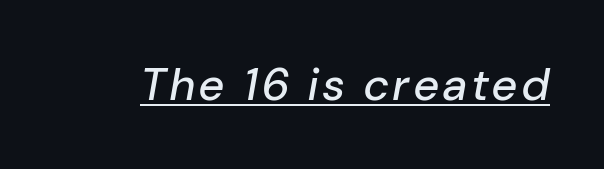
Q: Is the text italic (slanted)? A: Yes, it leans right by about 10 degrees.
Q: Is the text underlined? A: Yes.
Q: Width (condensed, normal, or wide)? A: Normal.
Q: Stroke contrast? A: Low.
Q: x-height? A: Medium.
Q: Monospaced? A: No.
